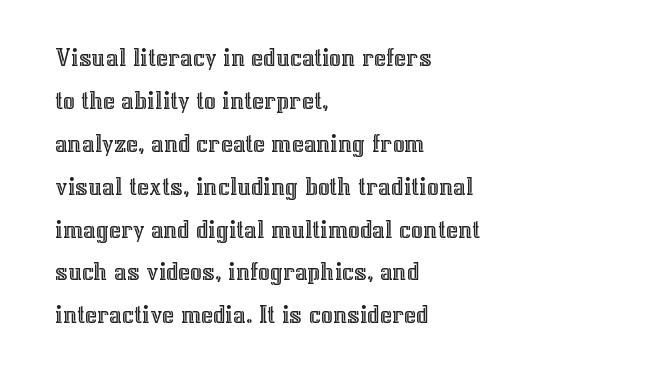
The image shows 26 px text type, upright; set left-aligned, normal line spacing (1.65x), normal letter spacing, not underlined.
